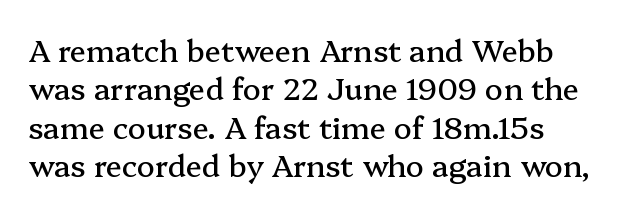
{"serif": "yes", "italic": "no", "width": "normal", "stroke_contrast": "medium", "x_height": "medium", "monospaced": "no", "underline": "no", "align": "left", "line_spacing": "normal", "line_spacing_ratio": 1.28, "letter_spacing": "normal", "letter_spacing_em": 0.0, "glyph_px": 30}
